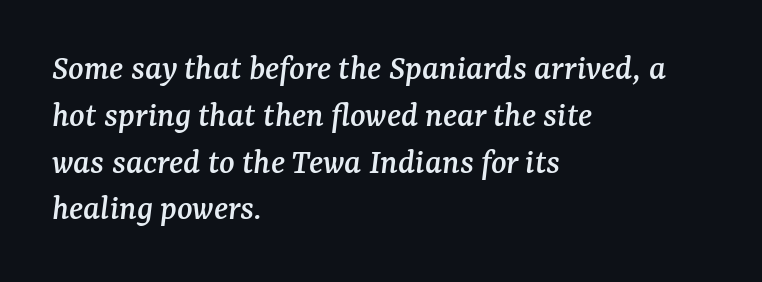
Q: Is the text italic (slanted)? A: Yes, it leans right by about 7 degrees.
Q: Is the typeface a serif or a sans-serif typeface? A: Serif.
Q: Is the text underlined? A: No.
Q: How is the paragraph aligned? A: Left-aligned.
Q: Is the spacing between letters normal or unusually wide? A: Normal.
Q: Is the spacing between lines tight, normal or loose? A: Normal.
Q: Width (condensed, normal, or wide)? A: Normal.
Q: Stroke contrast? A: Medium.
Q: x-height? A: Medium.
Q: Monospaced? A: No.
